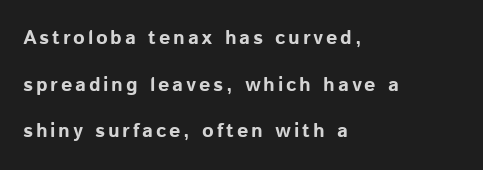
Unmarked baselines from the first word to the last. The paragraph shown leans on its left margin. The passage shown stacks its lines with a broad gap. Bold? Absolutely — the strokes are thick and heavy. The type sits square on the baseline with zero lean.
